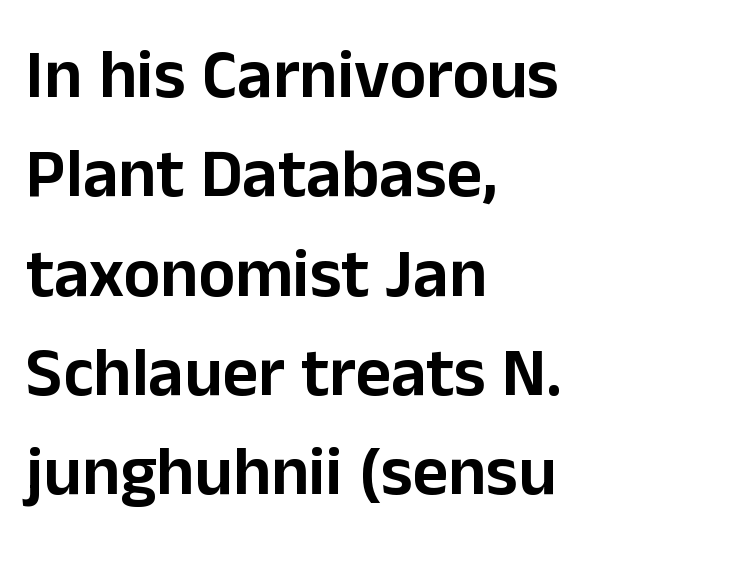
Q: Is the text italic (slanted)? A: No, it is upright.
Q: Is the typeface a serif or a sans-serif typeface? A: Sans-serif.
Q: Is the text underlined? A: No.
Q: How is the paragraph aligned? A: Left-aligned.
Q: Is the spacing between letters normal or unusually wide? A: Normal.
Q: Is the spacing between lines tight, normal or loose? A: Normal.
Q: Width (condensed, normal, or wide)? A: Normal.
Q: Stroke contrast? A: Low.
Q: x-height? A: Medium.
Q: Monospaced? A: No.
